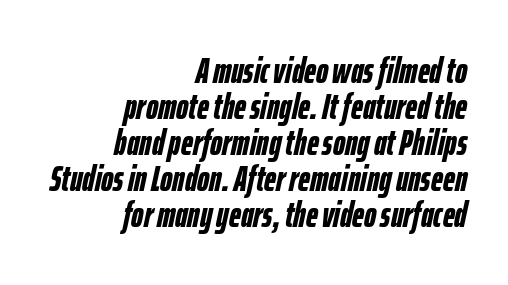
The image shows 37 px semibold, condensed type, italic (leaning right); set right-aligned, tight line spacing (0.97x), normal letter spacing, not underlined; low stroke contrast and a medium x-height.
